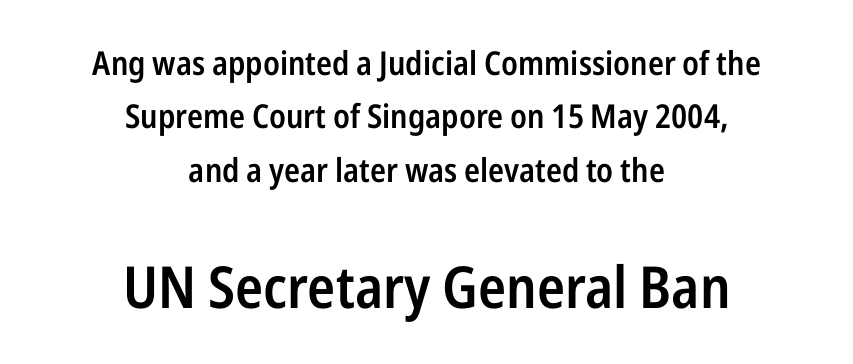
The image shows 58 px semibold, condensed sans-serif type, upright; set centered, normal line spacing (1.62x), normal letter spacing, not underlined; the second (bottom) block is 1.76x larger; low stroke contrast and a medium x-height.
